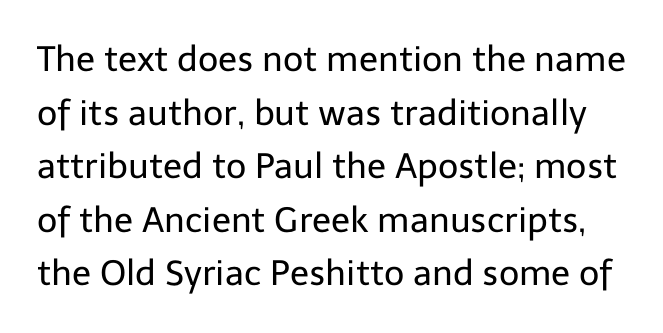
The image shows 35 px regular-weight sans-serif type, upright; set normal line spacing (1.53x), normal letter spacing, not underlined; low stroke contrast and a medium x-height.
